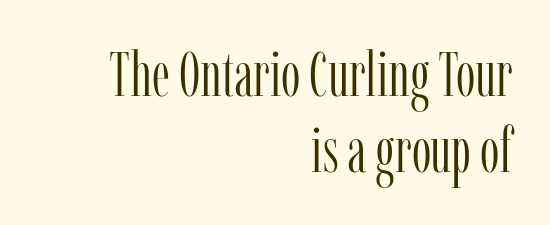
{"serif": "yes", "italic": "no", "bold": "no", "weight": "light", "width": "condensed", "stroke_contrast": "low", "x_height": "medium", "monospaced": "no", "underline": "no", "align": "right", "line_spacing_ratio": 1.22, "letter_spacing": "normal", "letter_spacing_em": 0.0, "glyph_px": 62}
